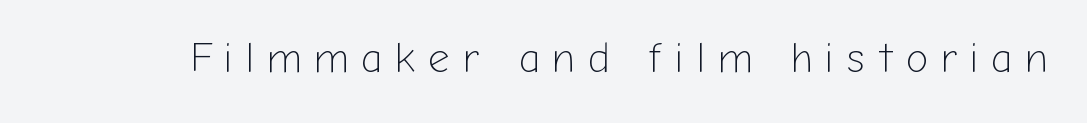
The typesetting does not lean heavy: it is not bold. Do the characters align in a grid? No, the font is proportional. The font's upright variant was chosen for this text. Check where the strokes stop: nothing finishes them off — pure sans.
